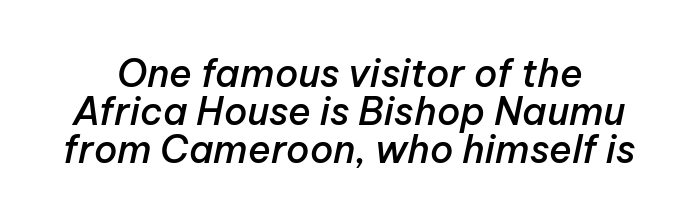
The image shows 38 px semibold type, italic (leaning right); set tight line spacing (1.0x), normal letter spacing, not underlined; low stroke contrast and a medium x-height.
